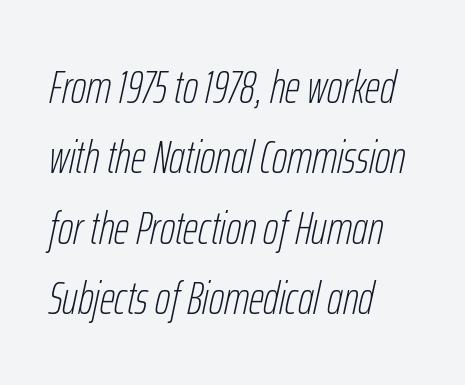
The image shows 47 px thin, condensed type, italic (leaning right); set left-aligned, normal line spacing (1.5x), normal letter spacing, not underlined; low stroke contrast and a medium x-height.
